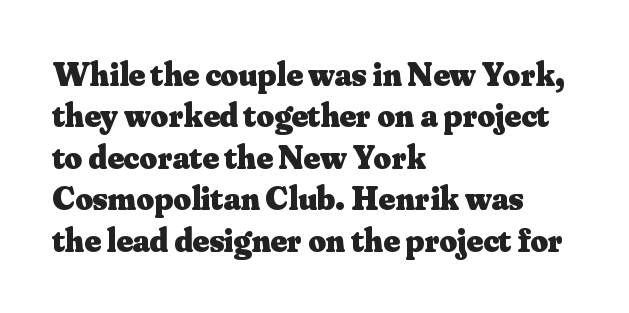
The image shows 34 px heavy serif type, upright; set left-aligned, line spacing 1.22x, normal letter spacing, not underlined; medium stroke contrast and a small x-height.
